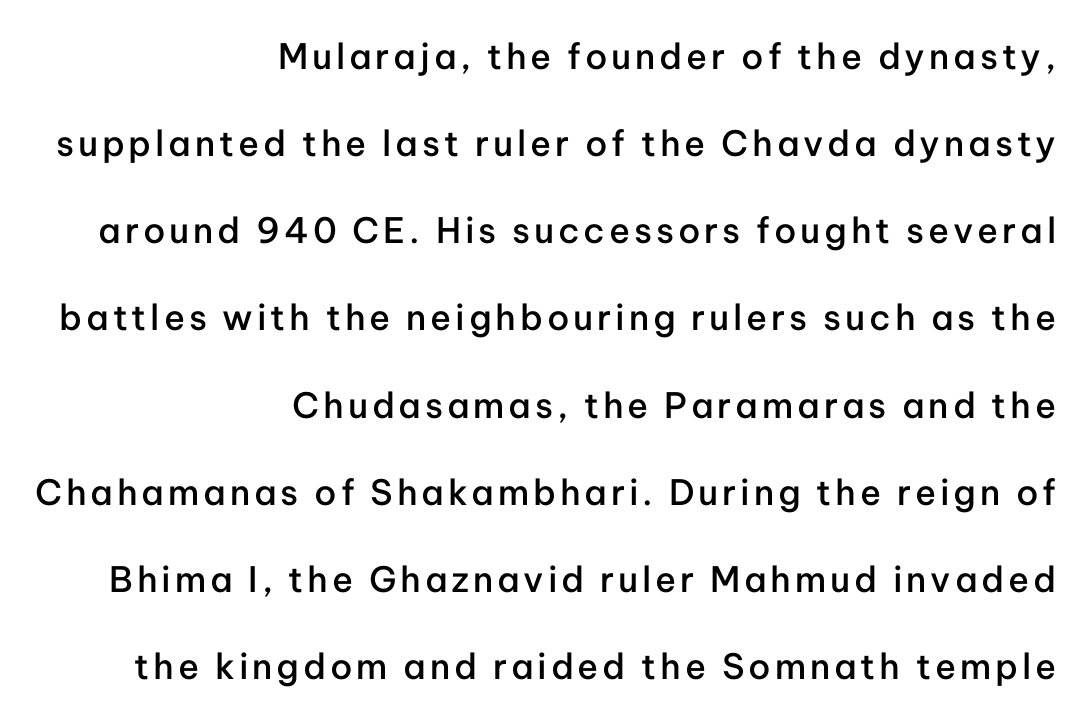
{"serif": "no", "italic": "no", "bold": "semi", "weight": "semibold", "width": "normal", "stroke_contrast": "low", "x_height": "medium", "monospaced": "no", "underline": "no", "align": "right", "line_spacing": "loose", "line_spacing_ratio": 2.49, "glyph_px": 35}
